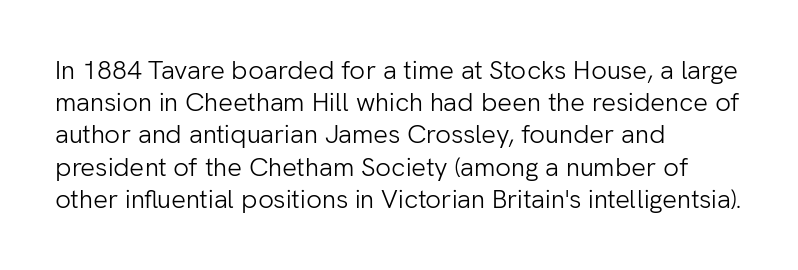
The image shows 26 px text type, upright; set left-aligned, line spacing 1.24x, normal letter spacing, not underlined.
